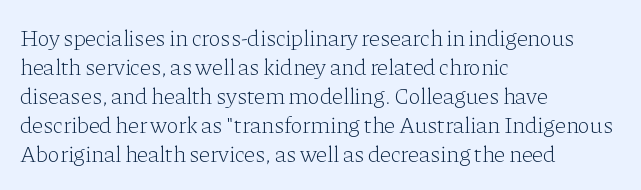
Q: Is the text bold? A: No.
Q: Is the text italic (slanted)? A: No, it is upright.
Q: Is the text underlined? A: No.
Q: How is the paragraph aligned? A: Left-aligned.
Q: Is the spacing between letters normal or unusually wide? A: Normal.
Q: Is the spacing between lines tight, normal or loose? A: Normal.
